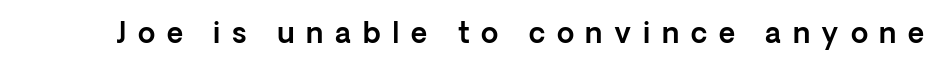
Q: Is the text italic (slanted)? A: No, it is upright.
Q: Is the typeface a serif or a sans-serif typeface? A: Sans-serif.
Q: Is the text underlined? A: No.
Q: Is the spacing between letters normal or unusually wide? A: Unusually wide.
Q: Width (condensed, normal, or wide)? A: Normal.
Q: x-height? A: Medium.
Q: Monospaced? A: No.
